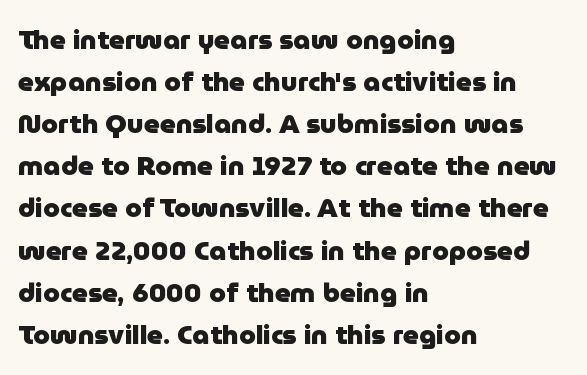
{"italic": "no", "bold": "yes", "underline": "no", "align": "left", "line_spacing": "normal", "line_spacing_ratio": 1.56, "letter_spacing": "normal", "letter_spacing_em": 0.0, "glyph_px": 27}
